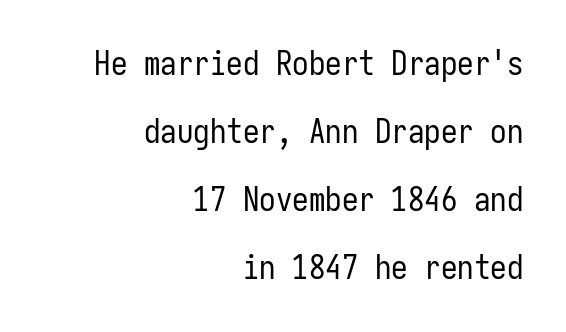
Q: Is the text bold? A: No.
Q: Is the text italic (slanted)? A: No, it is upright.
Q: Is the typeface a serif or a sans-serif typeface? A: Sans-serif.
Q: Is the text underlined? A: No.
Q: How is the paragraph aligned? A: Right-aligned.
Q: Is the spacing between letters normal or unusually wide? A: Normal.
Q: Is the spacing between lines tight, normal or loose? A: Loose.
Q: Width (condensed, normal, or wide)? A: Condensed.
Q: Stroke contrast? A: Low.
Q: x-height? A: Medium.
Q: Monospaced? A: Yes.
